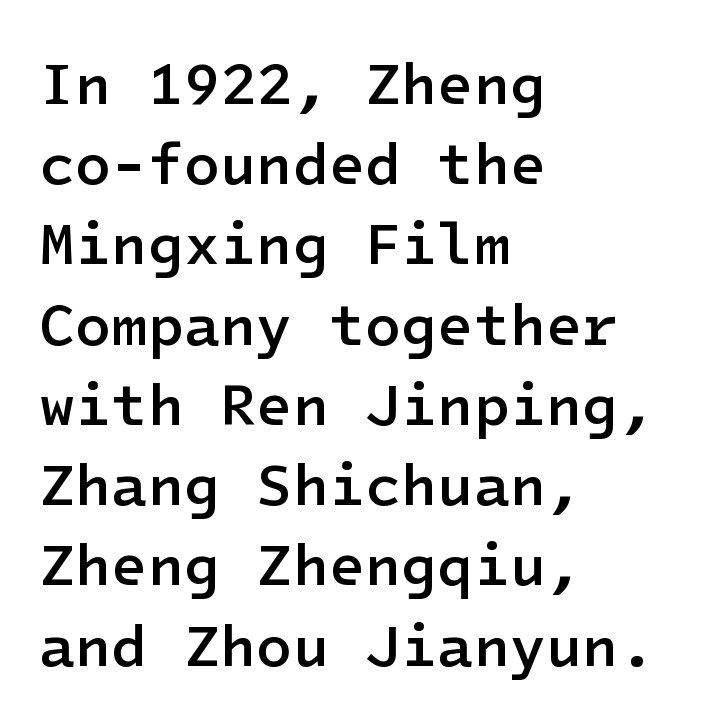
The image shows 59 px semibold sans-serif type, upright; set left-aligned, normal line spacing (1.36x), normal letter spacing, not underlined; low stroke contrast and a medium x-height.
